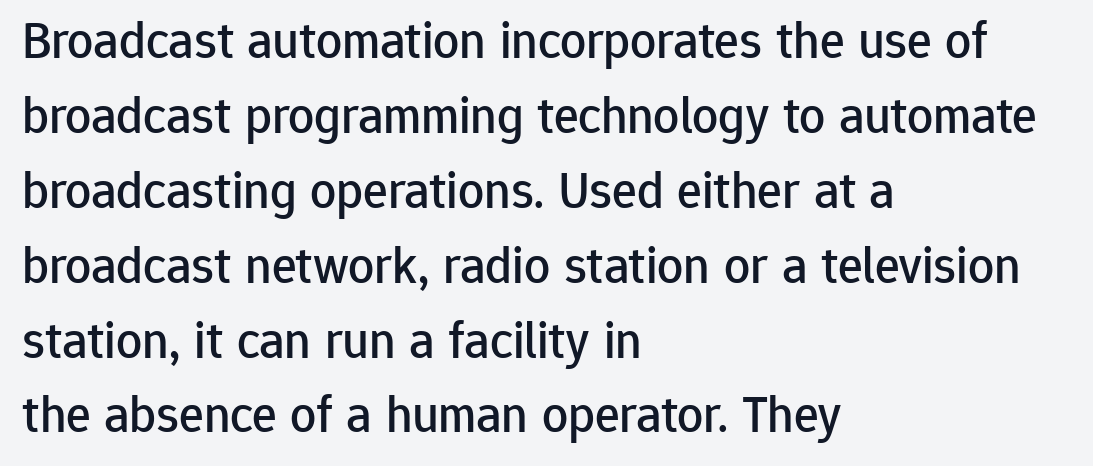
The image shows 52 px sans-serif type, upright; set left-aligned, normal line spacing (1.44x), normal letter spacing, not underlined; low stroke contrast and a medium x-height.
